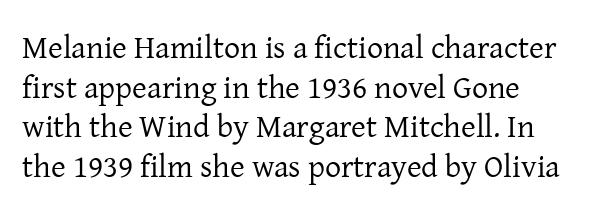
{"serif": "yes", "italic": "no", "bold": "no", "weight": "regular", "width": "normal", "stroke_contrast": "low", "x_height": "medium", "monospaced": "no", "underline": "no", "align": "left", "line_spacing_ratio": 1.24, "letter_spacing": "normal", "letter_spacing_em": 0.0, "glyph_px": 32}
